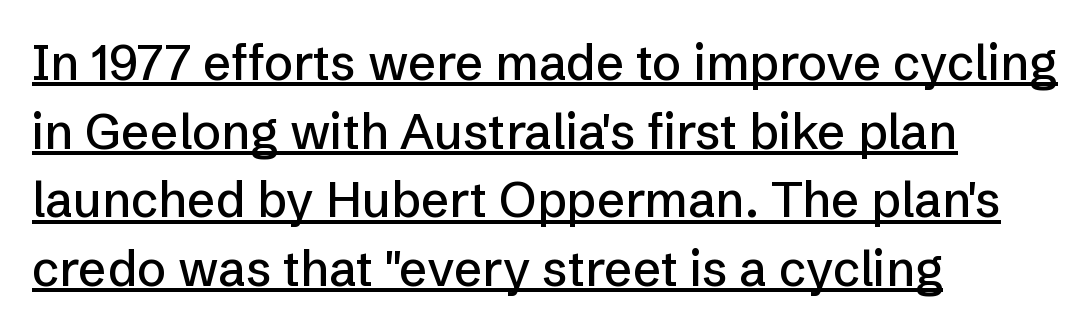
{"serif": "no", "italic": "no", "width": "normal", "stroke_contrast": "low", "x_height": "medium", "monospaced": "no", "underline": "yes", "align": "left", "line_spacing": "normal", "line_spacing_ratio": 1.4, "letter_spacing": "normal", "letter_spacing_em": 0.0, "glyph_px": 49}
